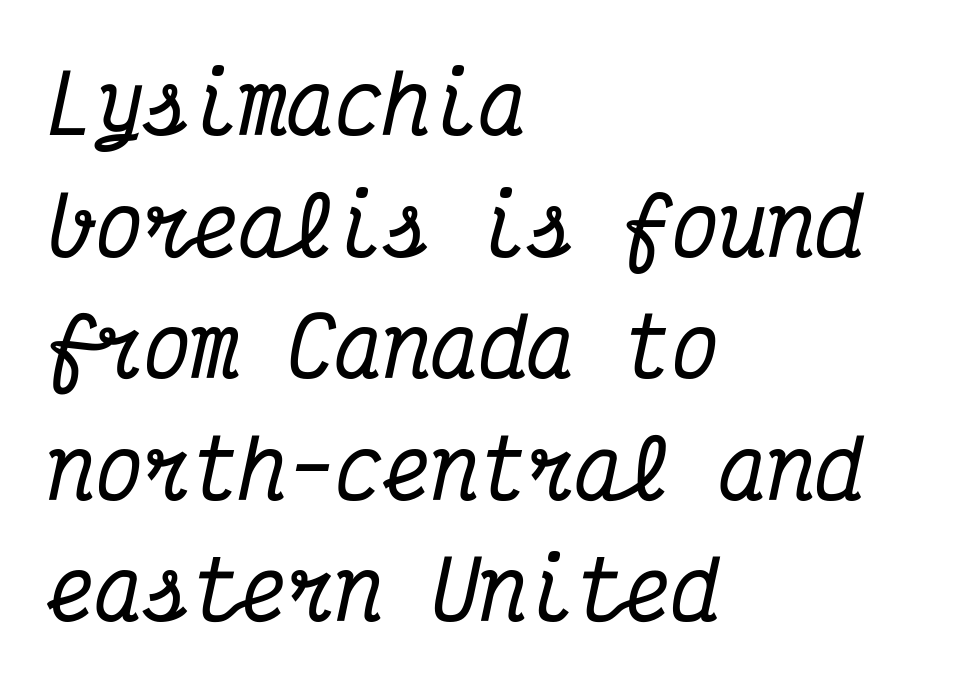
Descenders hang freely into open space. Letter spacing: default. Yep, that's italic — everything's leaning. Line beginnings align vertically; line endings do not. The face used here is seriffed, in the tradition of book romans. In terms of leading, this rendering sits right in the middle.
